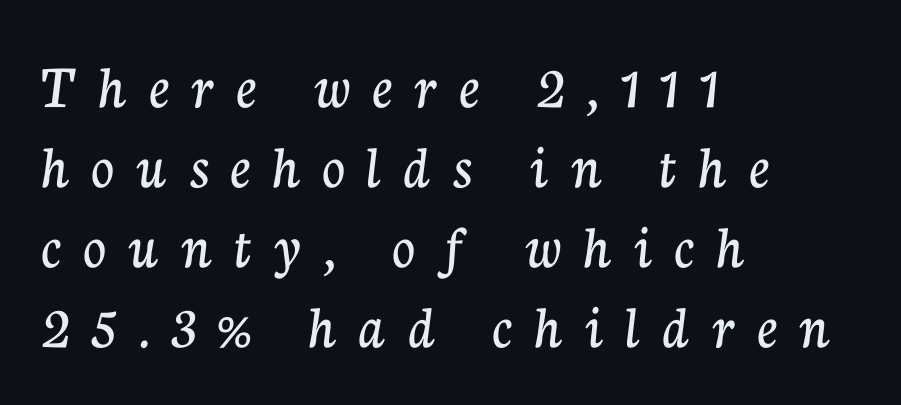
Regarding serifs, this sample has them. Rule under the text: the space is simply empty. The tracking reads as deliberately expanded to a designer's eye. Think of a printed novel: that variable character pitch is what you see here. The typesetter chose a ragged-right arrangement here.
